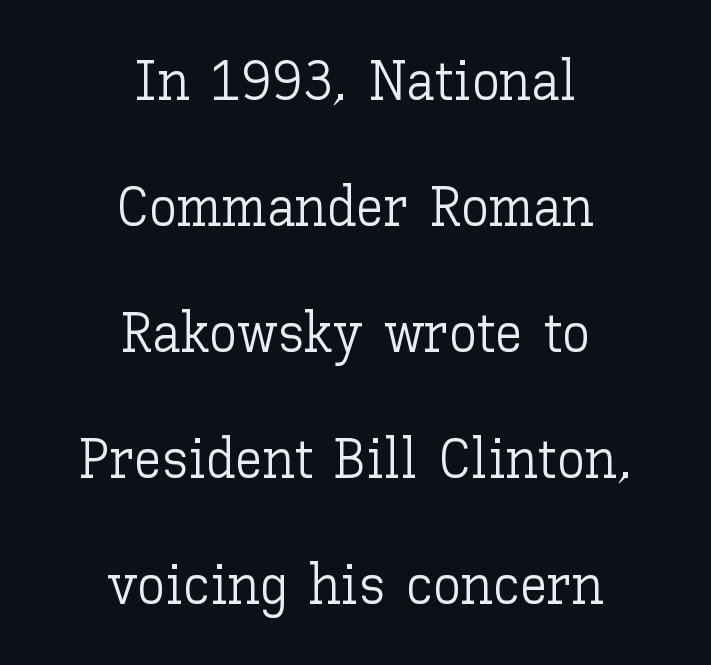
Note the varied advance widths — an 'i' is clearly narrower than an 'm'. Does the lettering tilt? It doesn't — this is upright. This sample uses plain, unmodified letter spacing. Underlining? Definitely not there. The lines in this sample share a center point and differ in where they start and stop.
